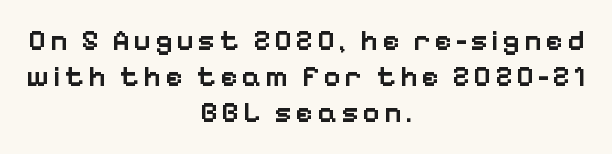
The image shows 29 px semibold sans-serif type, upright; set centered, line spacing 1.24x, not underlined; low stroke contrast and a medium x-height.
